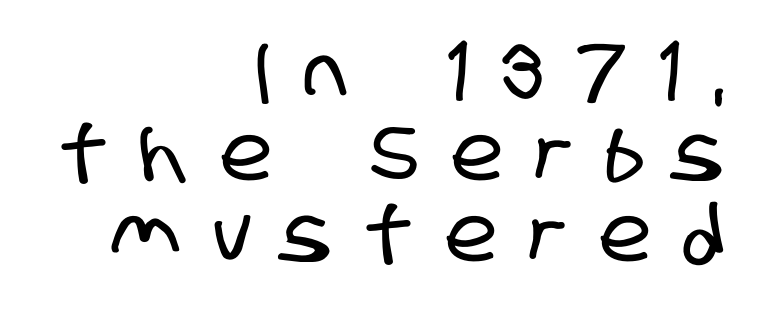
Q: Is the typeface a serif or a sans-serif typeface? A: Sans-serif.
Q: Is the text underlined? A: No.
Q: How is the paragraph aligned? A: Right-aligned.
Q: Is the spacing between letters normal or unusually wide? A: Unusually wide.
Q: Is the spacing between lines tight, normal or loose? A: Tight.
Q: Width (condensed, normal, or wide)? A: Condensed.
Q: Stroke contrast? A: Low.
Q: x-height? A: Large.
Q: Monospaced? A: No.
